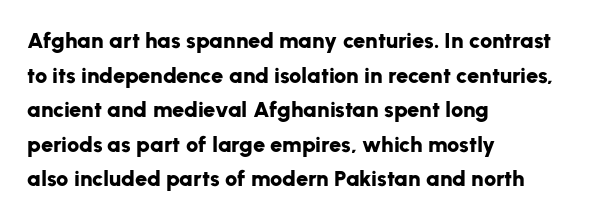
{"italic": "no", "bold": "yes", "underline": "no", "align": "left", "line_spacing": "normal", "line_spacing_ratio": 1.57, "letter_spacing": "normal", "letter_spacing_em": 0.0, "glyph_px": 22}
